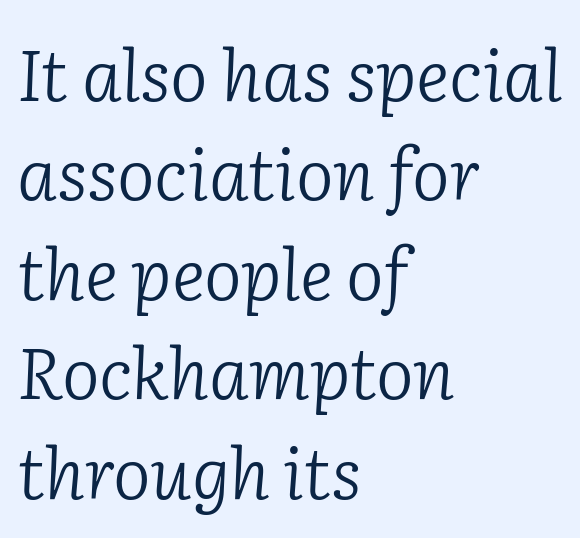
Q: Is the text bold? A: No.
Q: Is the text italic (slanted)? A: Yes, it leans right by about 2 degrees.
Q: Is the typeface a serif or a sans-serif typeface? A: Serif.
Q: Is the text underlined? A: No.
Q: How is the paragraph aligned? A: Left-aligned.
Q: Is the spacing between letters normal or unusually wide? A: Normal.
Q: Is the spacing between lines tight, normal or loose? A: Normal.
Q: Width (condensed, normal, or wide)? A: Normal.
Q: Stroke contrast? A: Low.
Q: x-height? A: Medium.
Q: Monospaced? A: No.
